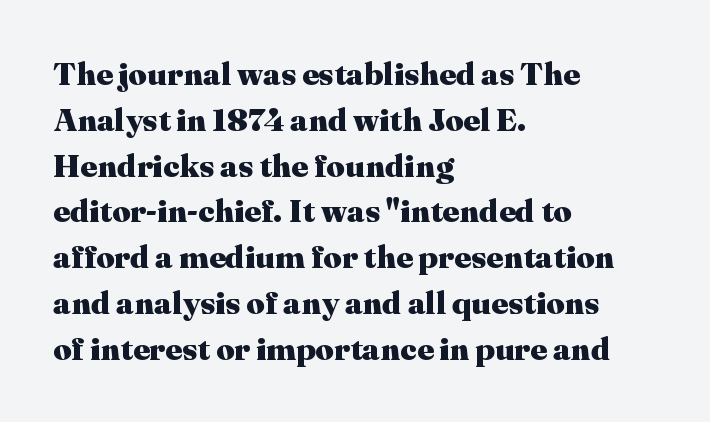
Letter spacing: default. Characters remain perfectly vertical along every line. These lines are rendered in a variable-pitch font. The font is running at its bold setting. You can tell from the footed stems that serif type was used.
